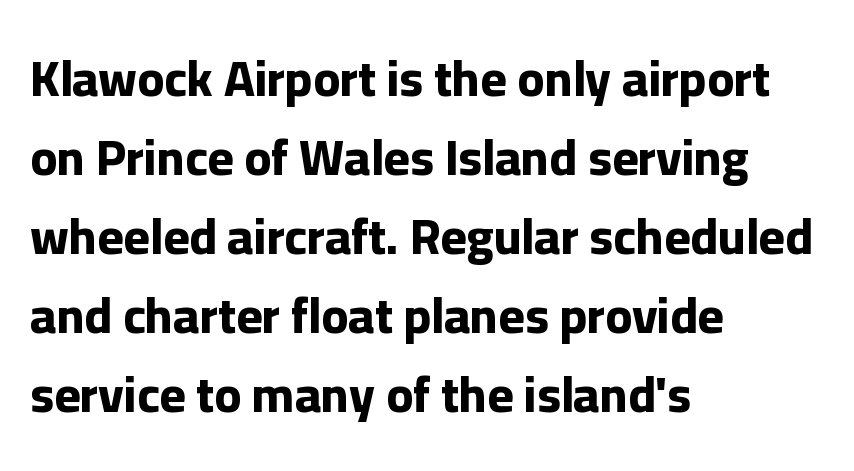
{"serif": "no", "italic": "no", "bold": "yes", "weight": "bold", "width": "normal", "stroke_contrast": "low", "x_height": "medium", "monospaced": "no", "underline": "no", "align": "left", "line_spacing": "normal", "line_spacing_ratio": 1.58, "letter_spacing": "normal", "letter_spacing_em": 0.0, "glyph_px": 50}
